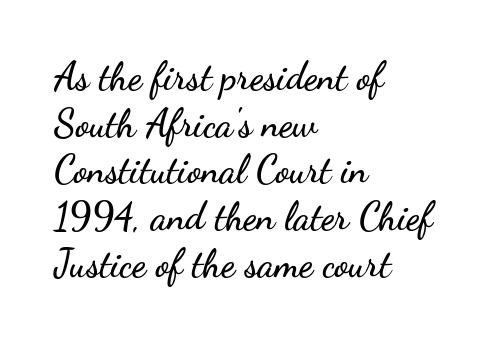
The image shows 38 px wide sans-serif type; set left-aligned, line spacing 1.23x, normal letter spacing, not underlined; low stroke contrast and a small x-height.
